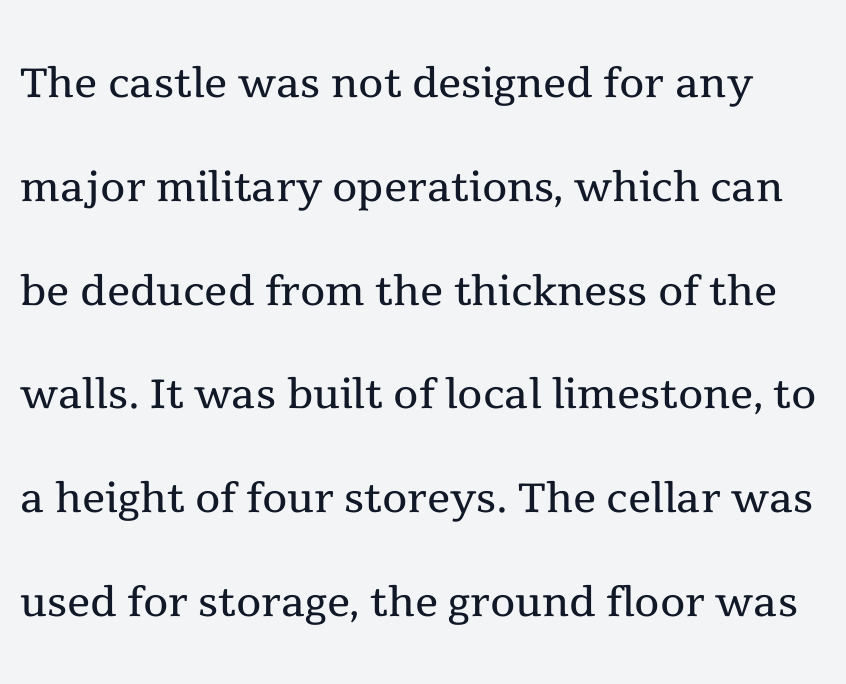
{"serif": "yes", "italic": "no", "bold": "no", "weight": "regular", "width": "normal", "x_height": "medium", "monospaced": "no", "underline": "no", "line_spacing_ratio": 1.79, "letter_spacing": "normal", "letter_spacing_em": 0.0, "glyph_px": 58}
